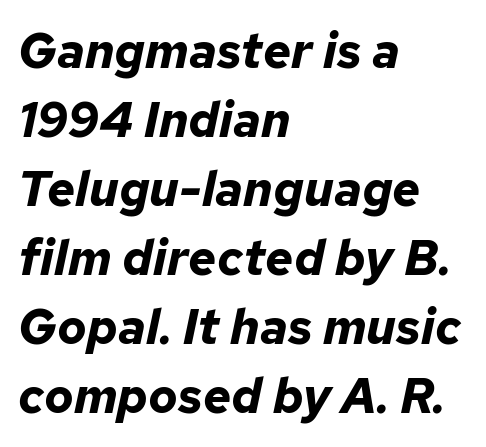
{"italic": "yes", "lean": "right", "slant_degrees": 12, "bold": "yes", "weight": "bold", "width": "normal", "stroke_contrast": "low", "x_height": "medium", "monospaced": "no", "underline": "no", "align": "left", "line_spacing": "normal", "line_spacing_ratio": 1.41, "letter_spacing": "normal", "letter_spacing_em": 0.0, "glyph_px": 49}
